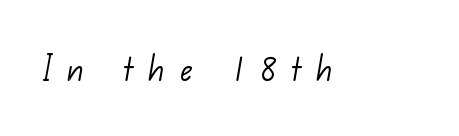
The image shows 41 px light sans-serif type; set unusually wide letter spacing (+0.37 em), not underlined; low stroke contrast and a small x-height.
